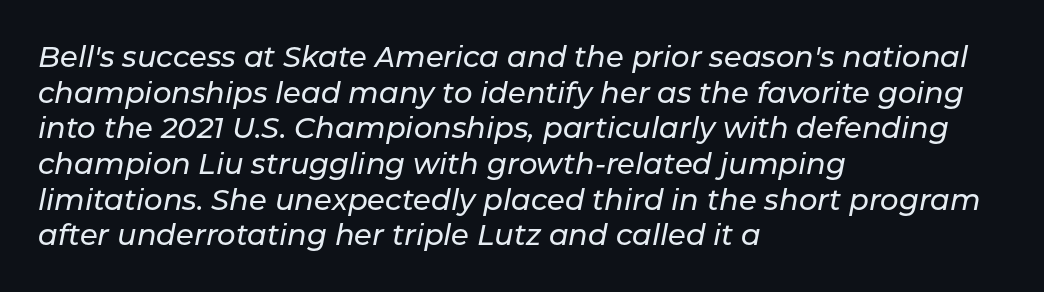
{"italic": "yes", "lean": "right", "slant_degrees": 11, "width": "normal", "stroke_contrast": "low", "x_height": "medium", "monospaced": "no", "underline": "no", "align": "left", "line_spacing_ratio": 1.23, "letter_spacing": "normal", "letter_spacing_em": 0.0, "glyph_px": 29}
